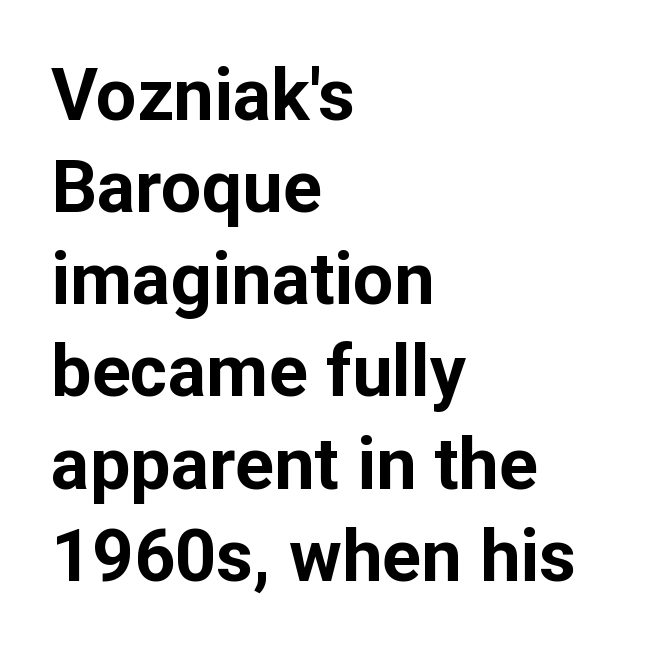
Serif or sans? Sans — the stroke terminals are bare. Ordinary non-slanted type is in use. Bold? Absolutely — the strokes are thick and heavy. Does the copy run flush right? No — it runs flush left. The face used here is rendered with its standard letterfit. Interline gaps are of average width in this sample.
